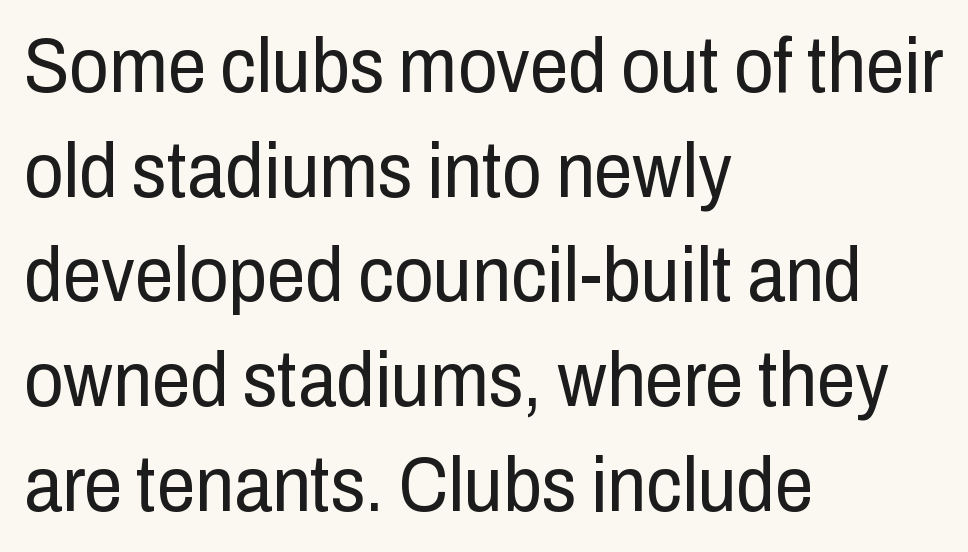
{"serif": "no", "italic": "no", "bold": "no", "weight": "regular", "width": "condensed", "stroke_contrast": "low", "x_height": "medium", "monospaced": "no", "underline": "no", "align": "left", "line_spacing": "normal", "line_spacing_ratio": 1.36, "letter_spacing": "normal", "letter_spacing_em": 0.0, "glyph_px": 77}
